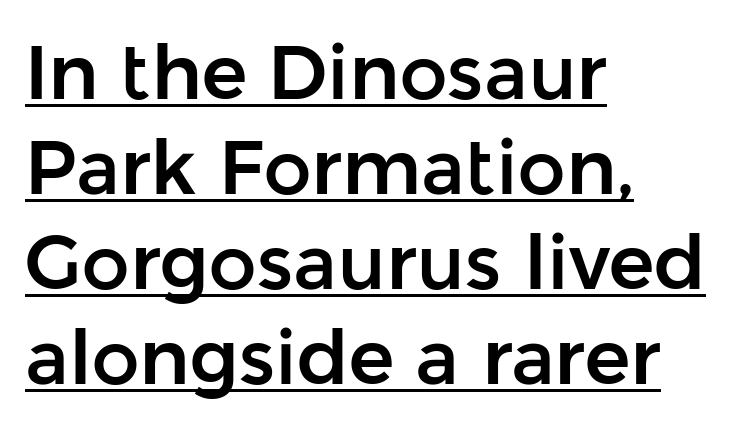
{"serif": "no", "italic": "no", "width": "normal", "stroke_contrast": "low", "x_height": "medium", "monospaced": "no", "underline": "yes", "align": "left", "line_spacing": "normal", "line_spacing_ratio": 1.25, "letter_spacing": "normal", "letter_spacing_em": 0.0, "glyph_px": 76}
